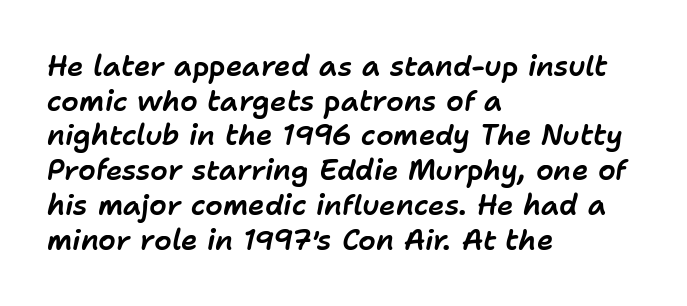
Q: Is the text italic (slanted)? A: Yes, it leans right by about 11 degrees.
Q: Is the text underlined? A: No.
Q: How is the paragraph aligned? A: Left-aligned.
Q: Is the spacing between letters normal or unusually wide? A: Normal.
Q: Width (condensed, normal, or wide)? A: Normal.
Q: Stroke contrast? A: Low.
Q: x-height? A: Medium.
Q: Monospaced? A: No.
